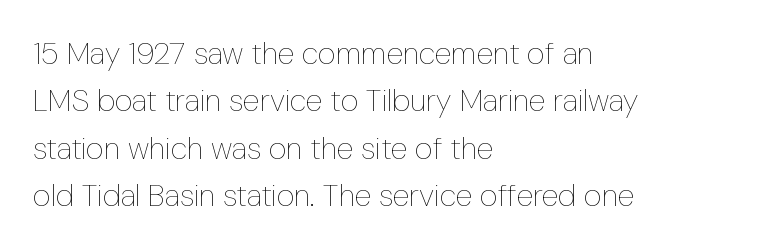
Q: Is the text bold? A: No.
Q: Is the text italic (slanted)? A: No, it is upright.
Q: Is the text underlined? A: No.
Q: How is the paragraph aligned? A: Left-aligned.
Q: Is the spacing between letters normal or unusually wide? A: Normal.
Q: Is the spacing between lines tight, normal or loose? A: Normal.
Q: Width (condensed, normal, or wide)? A: Condensed.
Q: Stroke contrast? A: Low.
Q: x-height? A: Medium.
Q: Monospaced? A: No.
